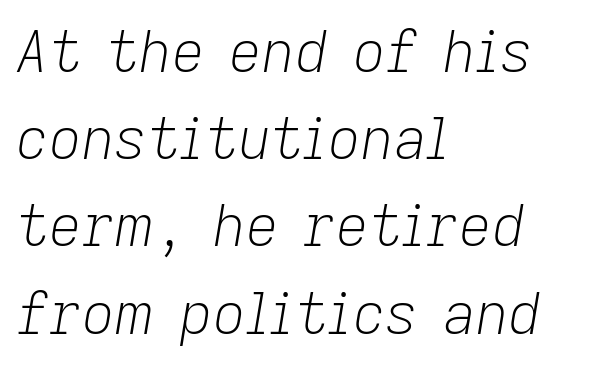
The passage shown has conventional tracking throughout. Observe the lean: these are italic letterforms. Each new line begins a customary step beneath the previous one. Anything drawn beneath the words? Only blank space. Is this a fixed-width face? No — the glyphs have proportional, varying widths.
